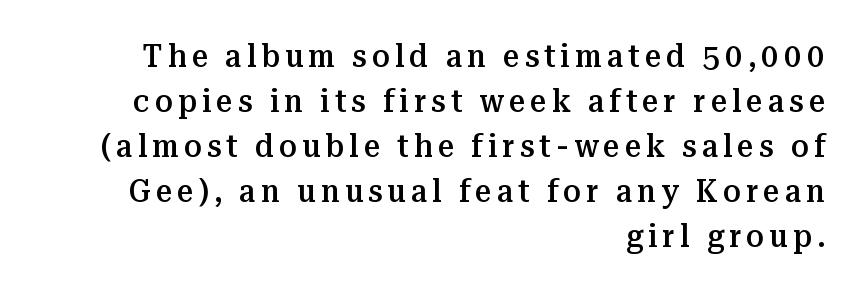
The image shows 32 px semibold serif type, upright; set right-aligned, normal line spacing (1.41x), not underlined; medium stroke contrast and a medium x-height.
